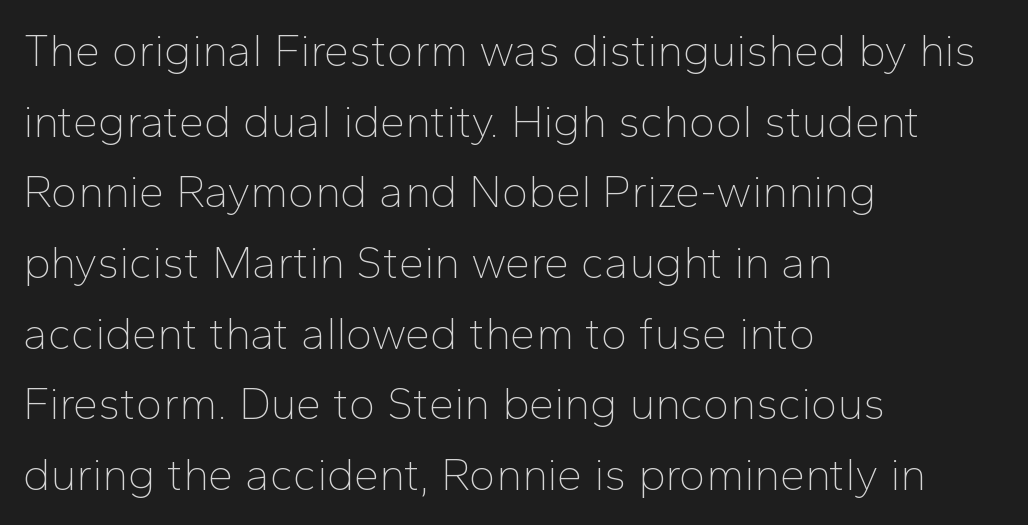
The image shows 45 px thin sans-serif type, upright; set left-aligned, normal line spacing (1.57x), normal letter spacing, not underlined; low stroke contrast and a medium x-height.
